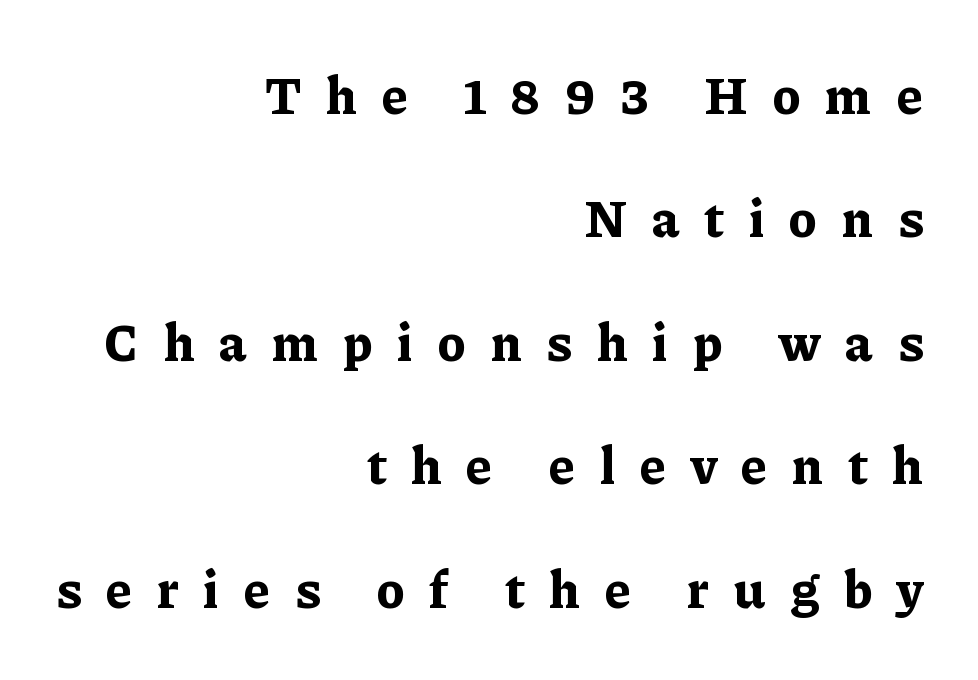
The image shows 53 px bold serif type, upright; set right-aligned, loose line spacing (2.33x), unusually wide letter spacing (+0.47 em), not underlined; low stroke contrast and a medium x-height.
